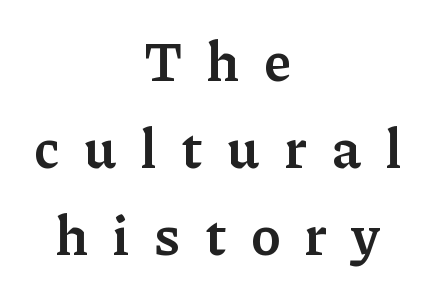
Q: Is the text bold? A: Semi-bold.
Q: Is the text italic (slanted)? A: No, it is upright.
Q: Is the typeface a serif or a sans-serif typeface? A: Serif.
Q: Is the text underlined? A: No.
Q: How is the paragraph aligned? A: Centered.
Q: Is the spacing between letters normal or unusually wide? A: Unusually wide.
Q: Is the spacing between lines tight, normal or loose? A: Normal.
Q: Width (condensed, normal, or wide)? A: Normal.
Q: Stroke contrast? A: Low.
Q: x-height? A: Medium.
Q: Monospaced? A: No.
